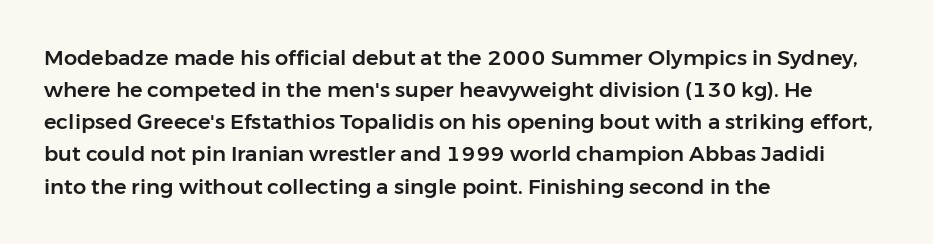
The image shows 21 px text type, upright; set left-aligned, normal line spacing (1.53x), normal letter spacing, not underlined.
